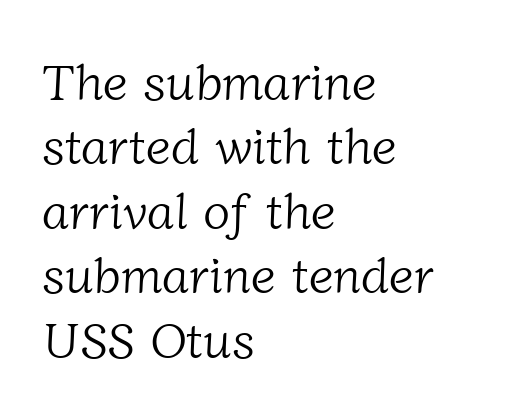
{"serif": "yes", "bold": "no", "weight": "light", "width": "normal", "stroke_contrast": "low", "x_height": "medium", "monospaced": "no", "underline": "no", "align": "left", "line_spacing": "normal", "line_spacing_ratio": 1.29, "letter_spacing": "normal", "letter_spacing_em": 0.0, "glyph_px": 50}
